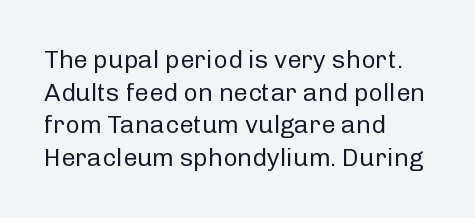
{"italic": "no", "bold": "no", "underline": "no", "align": "left", "line_spacing": "normal", "line_spacing_ratio": 1.31, "letter_spacing": "normal", "letter_spacing_em": 0.0, "glyph_px": 25}
